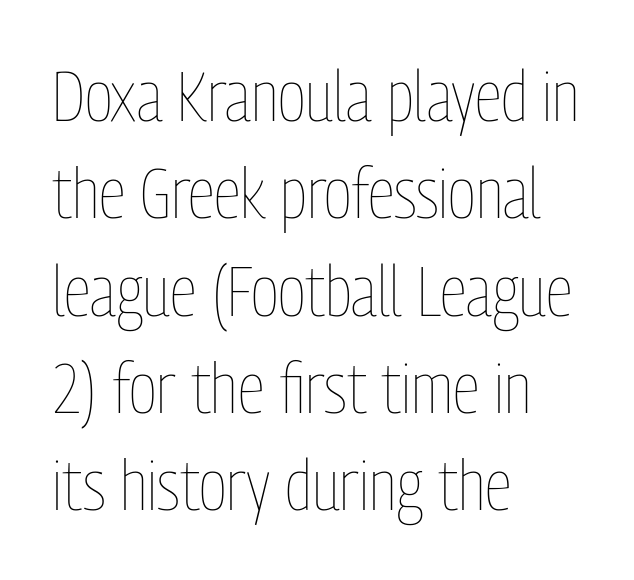
Is this a heavy cut? Hardly; it is regular or lighter. No italicization has been applied; the sample stays upright. Here the glyphs are tracked normally, forming tight word shapes. Baseline-to-baseline distance is the conventional proportion of letter height. Rule under the text: the space is simply empty.
